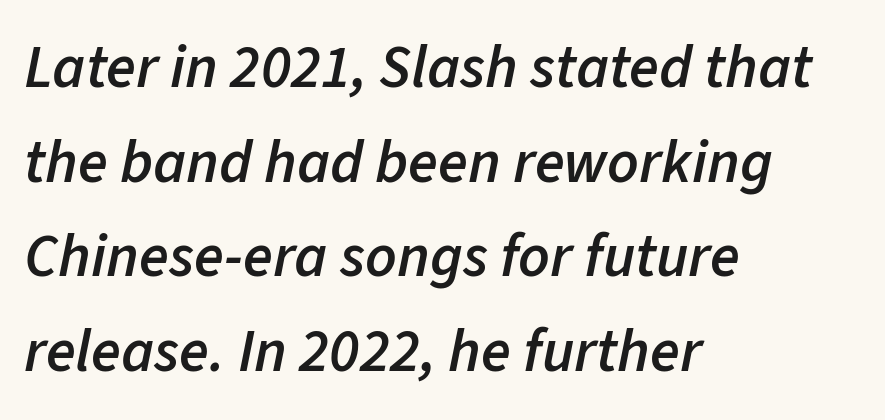
The rendering uses a semibold face; strokes are thickened but not to full bold. The lettering tilts uniformly, giving the passage an italic look. Regarding leading, the lines here are spaced in the standard way. Lines of text with bare space underneath.
